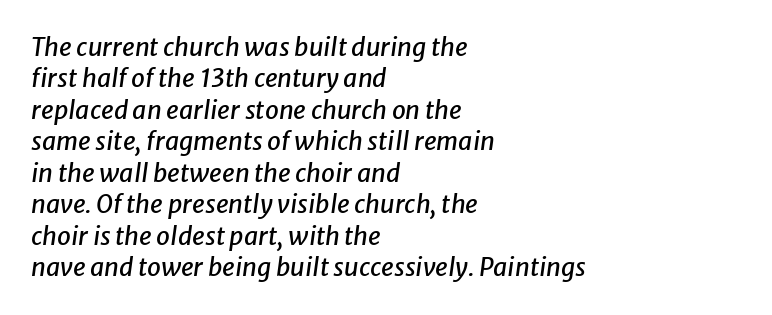
{"italic": "yes", "lean": "right", "slant_degrees": 8, "underline": "no", "align": "left", "line_spacing": "normal", "line_spacing_ratio": 1.26, "letter_spacing": "normal", "letter_spacing_em": 0.0, "glyph_px": 25}
